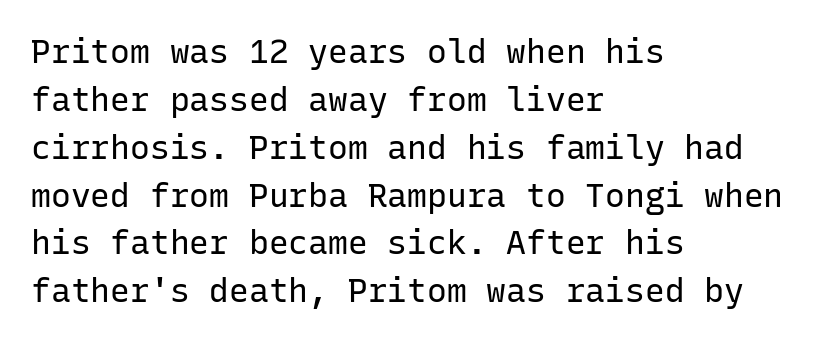
The image shows 33 px regular-weight sans-serif type, upright, monospaced; set left-aligned, normal line spacing (1.45x), normal letter spacing, not underlined; low stroke contrast and a medium x-height.
